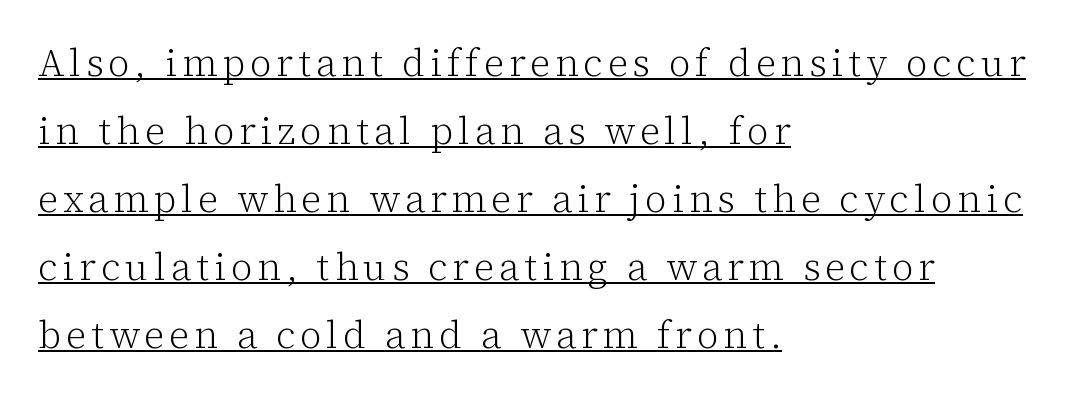
{"serif": "yes", "italic": "no", "bold": "no", "weight": "light", "width": "normal", "stroke_contrast": "low", "x_height": "medium", "monospaced": "no", "underline": "yes", "align": "left", "line_spacing_ratio": 1.79, "glyph_px": 38}
